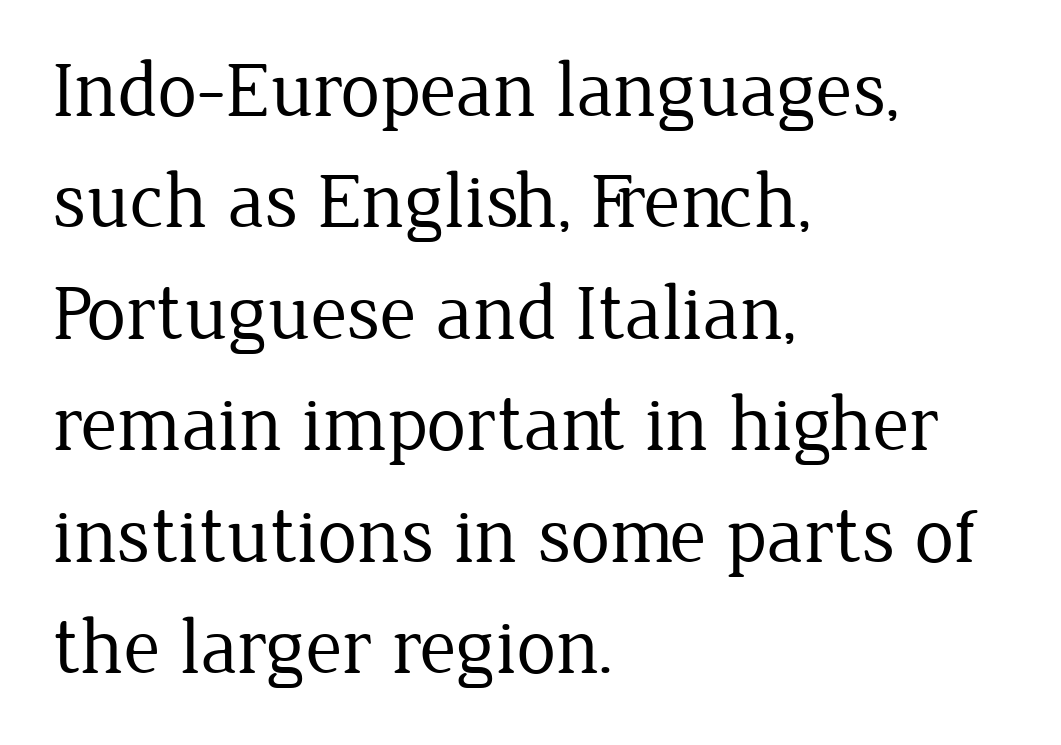
Q: Is the text bold? A: No.
Q: Is the text italic (slanted)? A: No, it is upright.
Q: Is the typeface a serif or a sans-serif typeface? A: Serif.
Q: Is the text underlined? A: No.
Q: How is the paragraph aligned? A: Left-aligned.
Q: Is the spacing between letters normal or unusually wide? A: Normal.
Q: Is the spacing between lines tight, normal or loose? A: Normal.
Q: Width (condensed, normal, or wide)? A: Normal.
Q: Stroke contrast? A: Low.
Q: x-height? A: Medium.
Q: Monospaced? A: No.
